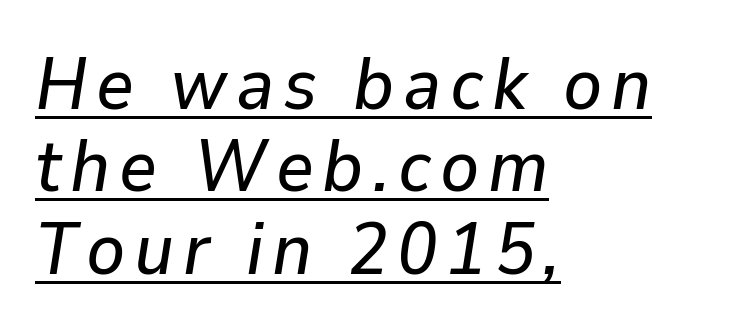
The image shows 73 px text type, italic (leaning right); set left-aligned, tight line spacing (1.13x), underlined; low stroke contrast and a medium x-height.
